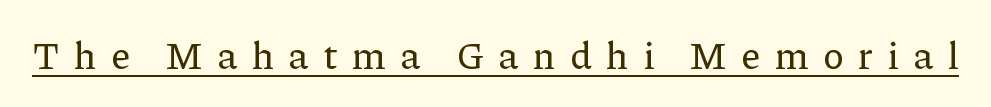
These lines were composed using upright roman letters. The glyphs in this specimen are seriffed. The sample's only ornament is a line tracing under the words. This sample has the flowing, uneven cadence of proportional lettering. The letterforms stand isolated, each surrounded by extra space.
